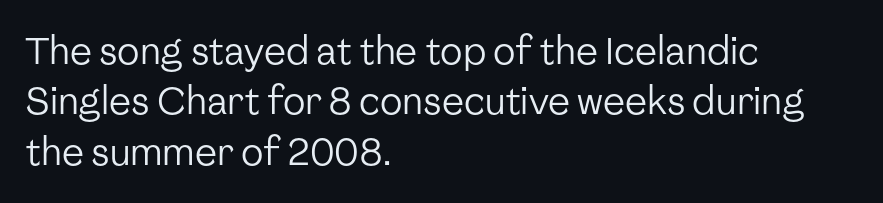
{"serif": "no", "italic": "no", "bold": "no", "weight": "regular", "width": "normal", "stroke_contrast": "low", "x_height": "medium", "monospaced": "no", "underline": "no", "align": "left", "line_spacing": "normal", "line_spacing_ratio": 1.36, "letter_spacing": "normal", "letter_spacing_em": 0.0, "glyph_px": 37}
